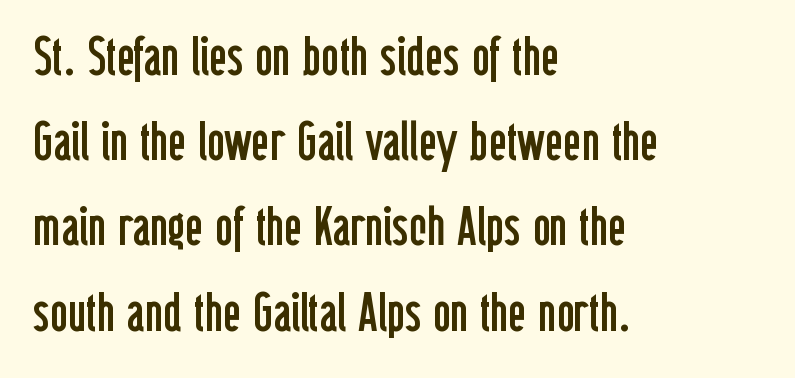
Q: Is the text bold? A: No.
Q: Is the text italic (slanted)? A: No, it is upright.
Q: Is the typeface a serif or a sans-serif typeface? A: Sans-serif.
Q: Is the text underlined? A: No.
Q: How is the paragraph aligned? A: Left-aligned.
Q: Is the spacing between letters normal or unusually wide? A: Normal.
Q: Is the spacing between lines tight, normal or loose? A: Normal.
Q: Width (condensed, normal, or wide)? A: Condensed.
Q: Stroke contrast? A: Low.
Q: x-height? A: Medium.
Q: Monospaced? A: No.
